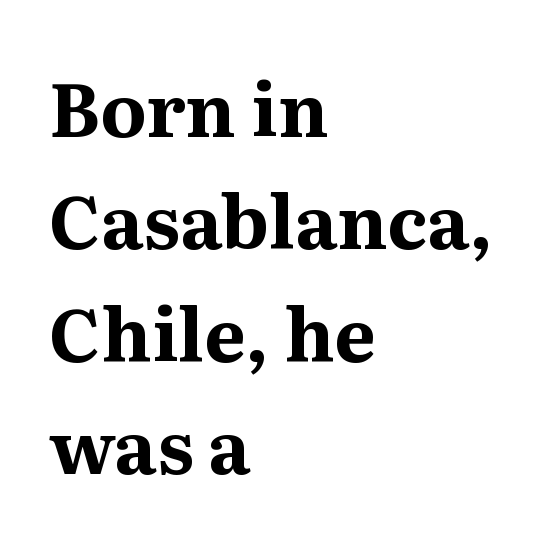
The image shows 74 px bold serif type, upright; set left-aligned, normal line spacing (1.52x), normal letter spacing, not underlined; medium stroke contrast and a medium x-height.
